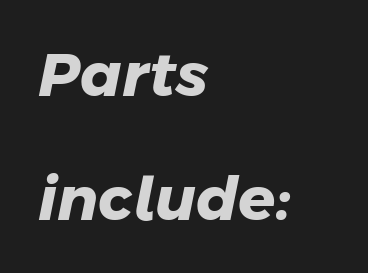
Q: Is the text bold? A: Yes.
Q: Is the typeface a serif or a sans-serif typeface? A: Sans-serif.
Q: Is the text underlined? A: No.
Q: How is the paragraph aligned? A: Left-aligned.
Q: Is the spacing between letters normal or unusually wide? A: Normal.
Q: Is the spacing between lines tight, normal or loose? A: Loose.
Q: Width (condensed, normal, or wide)? A: Normal.
Q: Stroke contrast? A: Low.
Q: x-height? A: Medium.
Q: Monospaced? A: No.
